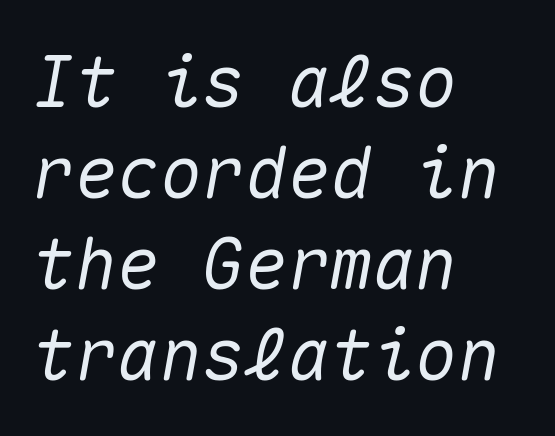
Q: Is the text italic (slanted)? A: Yes, it leans right by about 10 degrees.
Q: Is the text underlined? A: No.
Q: How is the paragraph aligned? A: Left-aligned.
Q: Is the spacing between letters normal or unusually wide? A: Normal.
Q: Is the spacing between lines tight, normal or loose? A: Normal.
Q: Width (condensed, normal, or wide)? A: Normal.
Q: Stroke contrast? A: Medium.
Q: x-height? A: Medium.
Q: Monospaced? A: Yes.
